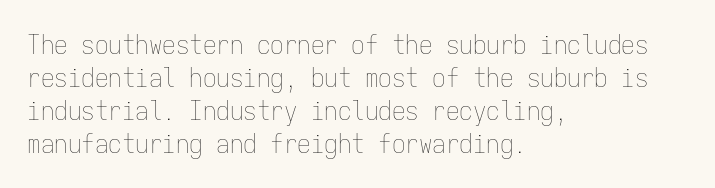
{"italic": "no", "bold": "no", "underline": "no", "align": "left", "line_spacing_ratio": 1.22, "letter_spacing": "normal", "letter_spacing_em": 0.0, "glyph_px": 27}
